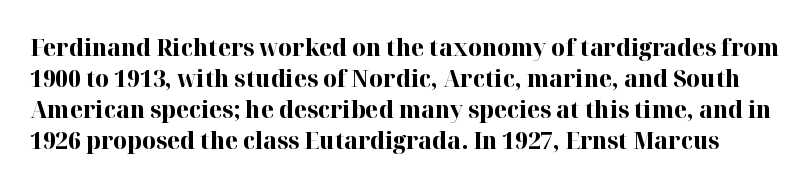
The image shows 24 px bold type, upright; set normal line spacing (1.29x), normal letter spacing, not underlined.
